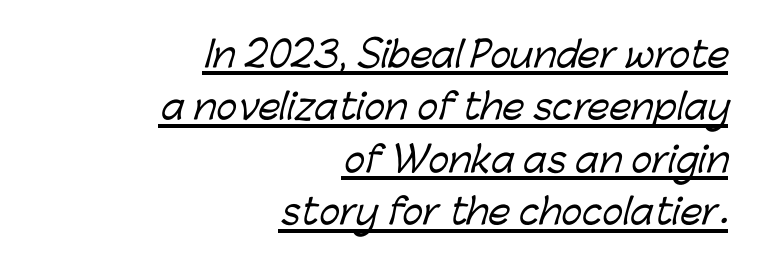
The image shows 35 px sans-serif type; set right-aligned, normal line spacing (1.5x), normal letter spacing, underlined; low stroke contrast and a medium x-height.
